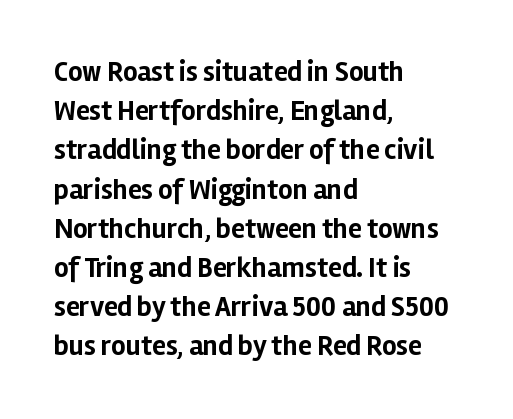
Q: Is the text bold? A: Yes.
Q: Is the text italic (slanted)? A: No, it is upright.
Q: Is the typeface a serif or a sans-serif typeface? A: Sans-serif.
Q: Is the text underlined? A: No.
Q: How is the paragraph aligned? A: Left-aligned.
Q: Is the spacing between letters normal or unusually wide? A: Normal.
Q: Is the spacing between lines tight, normal or loose? A: Normal.
Q: Width (condensed, normal, or wide)? A: Normal.
Q: Stroke contrast? A: Low.
Q: x-height? A: Medium.
Q: Monospaced? A: No.
